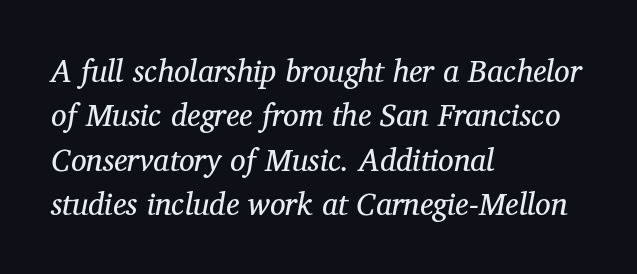
The image shows 31 px regular-weight serif type, italic (leaning right); set left-aligned, normal line spacing (1.43x), normal letter spacing, not underlined; medium stroke contrast and a medium x-height.
